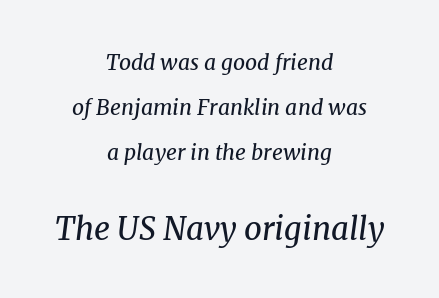
Q: Is the text bold? A: No.
Q: Is the text italic (slanted)? A: Yes, it leans right by about 8 degrees.
Q: Is the typeface a serif or a sans-serif typeface? A: Serif.
Q: Is the text underlined? A: No.
Q: How is the paragraph aligned? A: Centered.
Q: Is the spacing between letters normal or unusually wide? A: Normal.
Q: Is the spacing between lines tight, normal or loose? A: Loose.
Q: Which block of text is set in a larger size, the first (top) or the second (bottom)? A: The second (bottom) one.
Q: Width (condensed, normal, or wide)? A: Normal.
Q: Stroke contrast? A: Medium.
Q: x-height? A: Medium.
Q: Monospaced? A: No.
